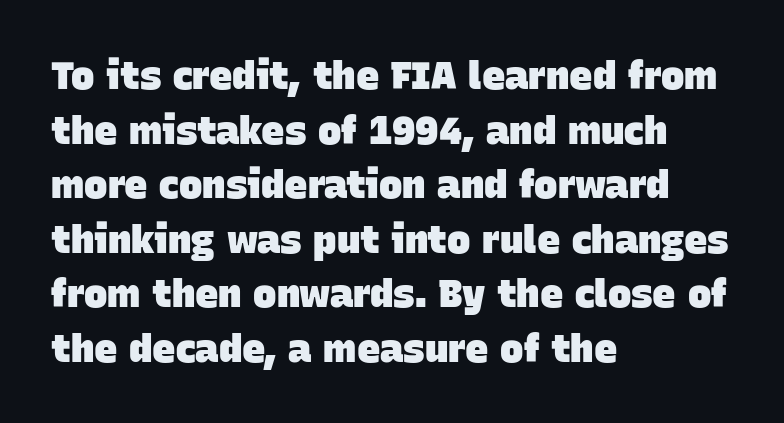
Inter-character spacing is left at the font's built-in metrics. Serif or sans? Sans — the stroke terminals are bare. Does the weight exceed regular? Yes, all the way to bold. Leading: standard. Visually the block forms a straight wall on the left and a jagged coastline on the right. Underline: absent.
